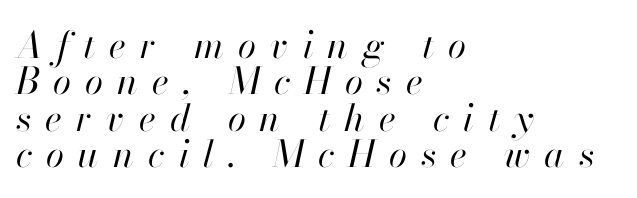
Q: Is the text bold? A: No.
Q: Is the text italic (slanted)? A: Yes, it leans right by about 13 degrees.
Q: Is the text underlined? A: No.
Q: How is the paragraph aligned? A: Left-aligned.
Q: Is the spacing between letters normal or unusually wide? A: Unusually wide.
Q: Is the spacing between lines tight, normal or loose? A: Tight.
Q: Width (condensed, normal, or wide)? A: Normal.
Q: Stroke contrast? A: High.
Q: x-height? A: Small.
Q: Monospaced? A: No.
